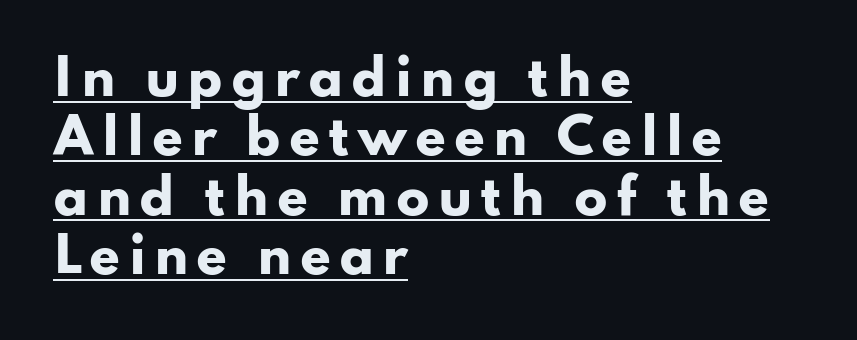
Q: Is the text bold? A: Yes.
Q: Is the text italic (slanted)? A: No, it is upright.
Q: Is the typeface a serif or a sans-serif typeface? A: Sans-serif.
Q: Is the text underlined? A: Yes.
Q: How is the paragraph aligned? A: Left-aligned.
Q: Width (condensed, normal, or wide)? A: Wide.
Q: Stroke contrast? A: Low.
Q: x-height? A: Small.
Q: Monospaced? A: No.
